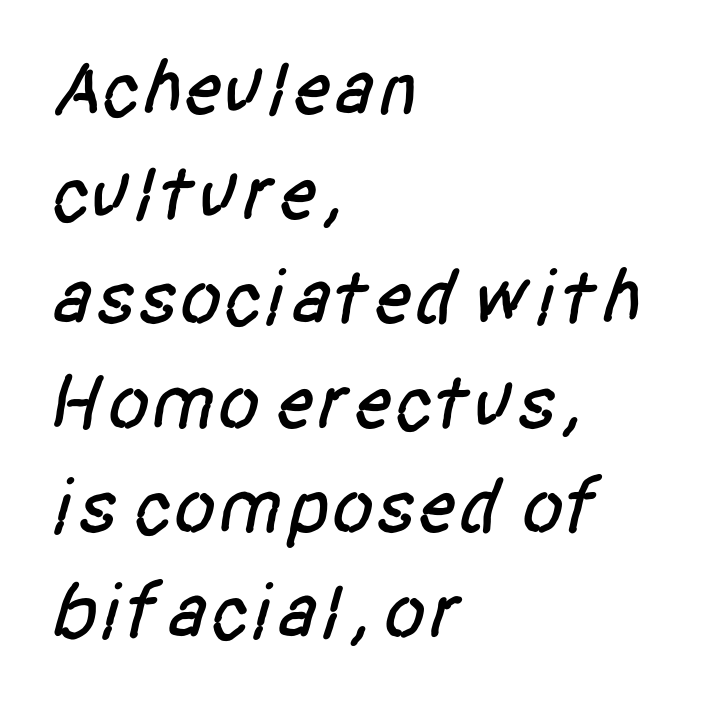
The passage shown stacks its lines at a standard gap. Words appear dense and cohesive because spacing is normal. Looks like regular typesetting: each glyph gets only the width it needs. The compositor pushed each line to the left boundary. The gap between lines stays unmarked.
